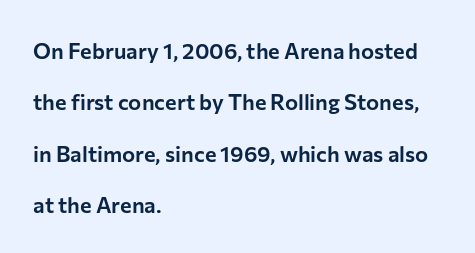
{"italic": "no", "underline": "no", "align": "left", "line_spacing": "loose", "line_spacing_ratio": 2.33, "letter_spacing": "normal", "letter_spacing_em": 0.0, "glyph_px": 22}
